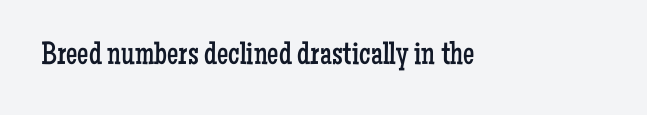
This sample uses a serif face. Varying glyph widths throughout — classic text-font behaviour. Type without underlining. Italic? Not at all — the glyphs are vertical. Unbolded letterforms with no extra heft. Characters follow at the spacing the type designer built in.
